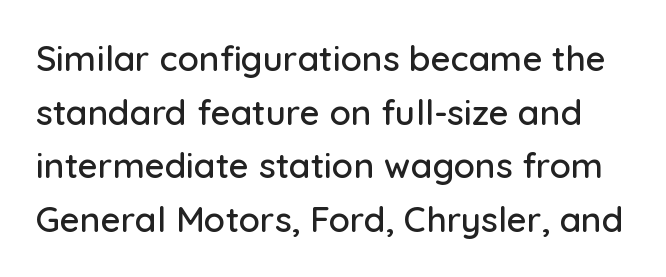
Q: Is the text italic (slanted)? A: No, it is upright.
Q: Is the typeface a serif or a sans-serif typeface? A: Sans-serif.
Q: Is the text underlined? A: No.
Q: Is the spacing between letters normal or unusually wide? A: Normal.
Q: Is the spacing between lines tight, normal or loose? A: Normal.
Q: Width (condensed, normal, or wide)? A: Normal.
Q: Stroke contrast? A: Low.
Q: x-height? A: Medium.
Q: Monospaced? A: No.
